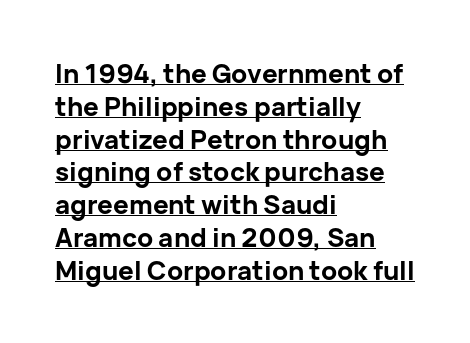
{"italic": "no", "bold": "yes", "underline": "yes", "align": "left", "line_spacing": "normal", "line_spacing_ratio": 1.26, "letter_spacing": "normal", "letter_spacing_em": 0.0, "glyph_px": 26}
